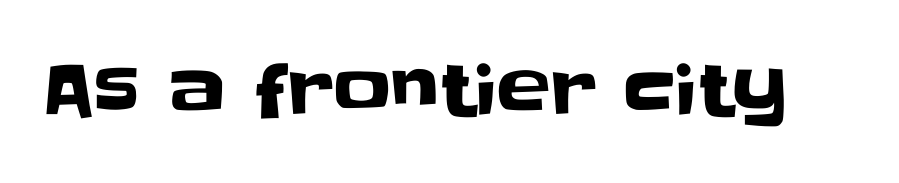
The image shows 72 px sans-serif type, upright; set normal letter spacing, not underlined; low stroke contrast and a large x-height.
